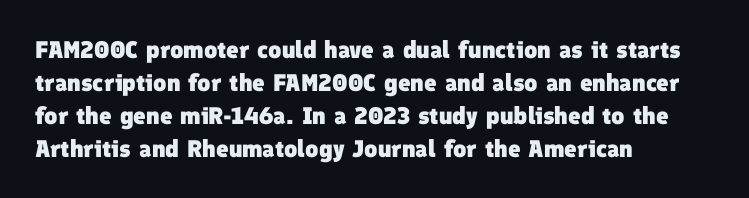
{"bold": "yes", "underline": "no", "align": "left", "line_spacing": "normal", "line_spacing_ratio": 1.37, "letter_spacing": "normal", "letter_spacing_em": 0.0, "glyph_px": 24}
